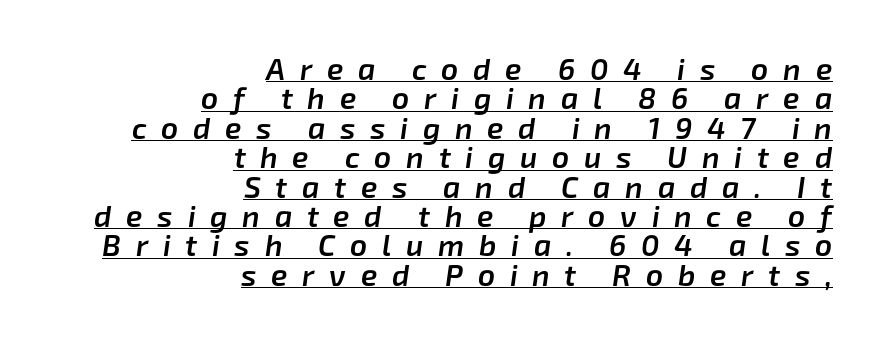
{"italic": "yes", "lean": "right", "slant_degrees": 8, "bold": "semi", "weight": "semibold", "width": "normal", "stroke_contrast": "low", "x_height": "medium", "monospaced": "no", "underline": "yes", "align": "right", "line_spacing": "tight", "line_spacing_ratio": 0.98, "letter_spacing": "wide", "letter_spacing_em": 0.49, "glyph_px": 30}
